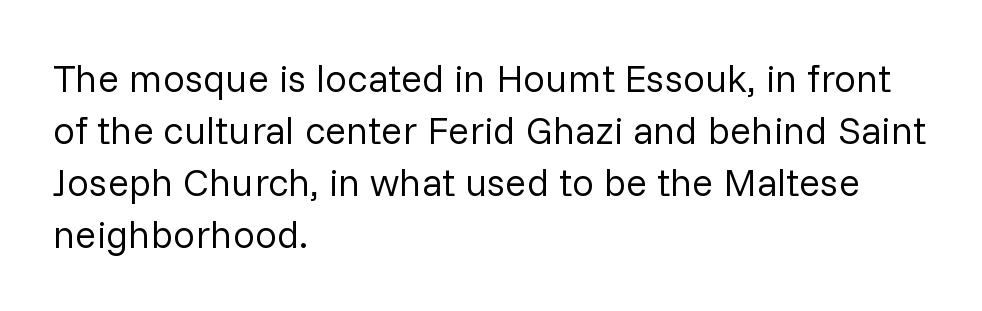
Q: Is the text bold? A: No.
Q: Is the text italic (slanted)? A: No, it is upright.
Q: Is the typeface a serif or a sans-serif typeface? A: Sans-serif.
Q: Is the text underlined? A: No.
Q: How is the paragraph aligned? A: Left-aligned.
Q: Is the spacing between letters normal or unusually wide? A: Normal.
Q: Is the spacing between lines tight, normal or loose? A: Normal.
Q: Width (condensed, normal, or wide)? A: Normal.
Q: Stroke contrast? A: Low.
Q: x-height? A: Medium.
Q: Monospaced? A: No.
